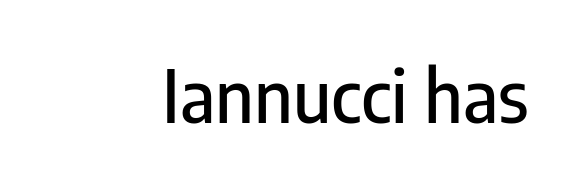
In terms of posture, this sample is upright. The text was rendered using a sans face with plain stroke endings. In terms of letterspacing, this is plain default setting. These lines are rendered in a variable-pitch font. Decoration check: the copy has no underline.
